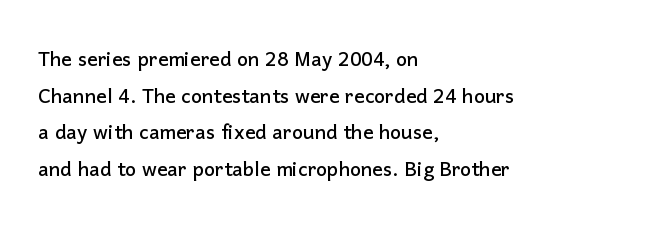
Q: Is the text italic (slanted)? A: No, it is upright.
Q: Is the text underlined? A: No.
Q: How is the paragraph aligned? A: Left-aligned.
Q: Is the spacing between letters normal or unusually wide? A: Normal.
Q: Is the spacing between lines tight, normal or loose? A: Normal.
